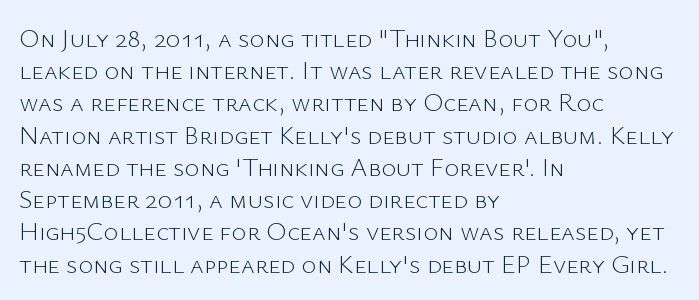
The image shows 26 px text type, upright; set left-aligned, line spacing 1.24x, normal letter spacing, not underlined.
